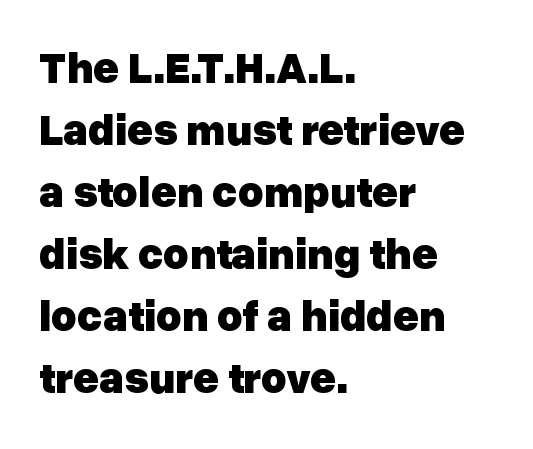
Character widths vary here, with narrow letters taking less room than wide ones. The text block is weighted toward the left margin, trailing off unevenly rightward. Any mark beneath the type? The region is blank. The space between consecutive lines is moderate. Stroke thickness is high; the sample reads as a true bold.
